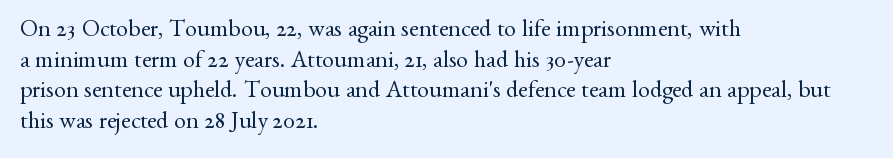
Is the type heavy? It reads as light-to-regular instead. Leftover space on each line is placed entirely after the last word. Characters follow at the spacing the type designer built in. The passage shown stacks its lines at a standard gap.
